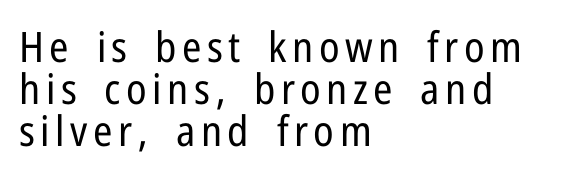
Type without underlining. I'd call this a sans setting — the letters go barefoot. This block would grow much taller if given ordinary leading; it's compressed now. You could not count columns in this text — the font is proportionally spaced. Stroke mass is kept to a normal reading level or below.
